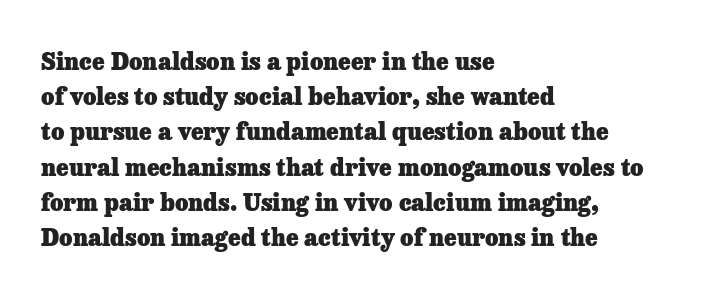
The image shows 23 px bold type, upright; set left-aligned, normal line spacing (1.53x), normal letter spacing, not underlined.
